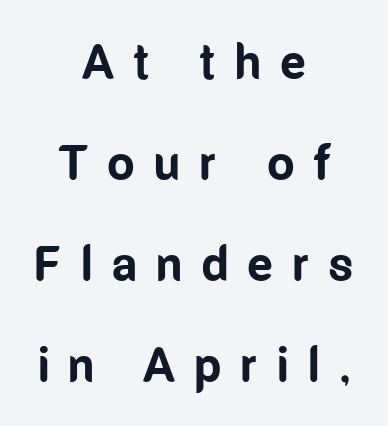
The vertical gap from one line to the next is large. Nobody drew a line under any word here. Upright lettering throughout. Character widths vary here, with narrow letters taking less room than wide ones. Classification — sans serif. The face used here has the dense, thick strokes of a bold.
